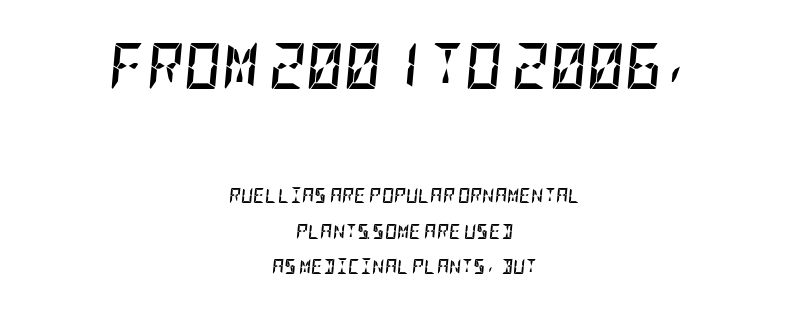
The image shows 46 px semibold, condensed type, italic (leaning right); set centered, loose line spacing (2.36x), normal letter spacing, not underlined; the first (top) block is 3.07x larger; low stroke contrast and a large x-height.
